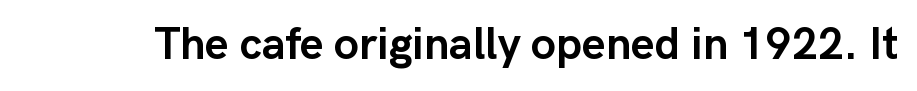
Q: Is the text bold? A: Yes.
Q: Is the text italic (slanted)? A: No, it is upright.
Q: Is the typeface a serif or a sans-serif typeface? A: Sans-serif.
Q: Is the text underlined? A: No.
Q: Is the spacing between letters normal or unusually wide? A: Normal.
Q: Width (condensed, normal, or wide)? A: Normal.
Q: Stroke contrast? A: Low.
Q: x-height? A: Medium.
Q: Monospaced? A: No.
